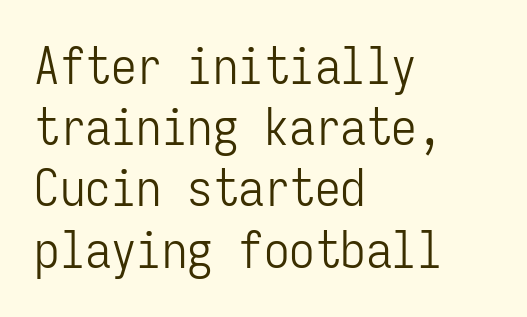
The image shows 51 px light, condensed sans-serif type, upright, monospaced; set left-aligned, line spacing 1.2x, normal letter spacing, not underlined; low stroke contrast and a medium x-height.
